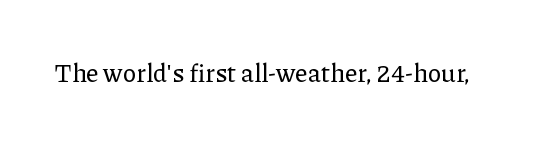
Q: Is the text italic (slanted)? A: No, it is upright.
Q: Is the text underlined? A: No.
Q: Is the spacing between letters normal or unusually wide? A: Normal.
